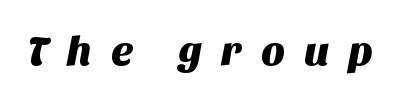
The image shows 41 px sans-serif type; set unusually wide letter spacing (+0.45 em), not underlined; medium stroke contrast and a large x-height.
